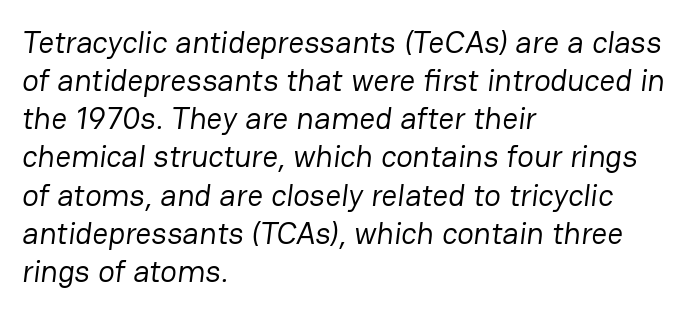
The image shows 31 px regular-weight sans-serif type; set left-aligned, line spacing 1.23x, normal letter spacing, not underlined; low stroke contrast and a medium x-height.
